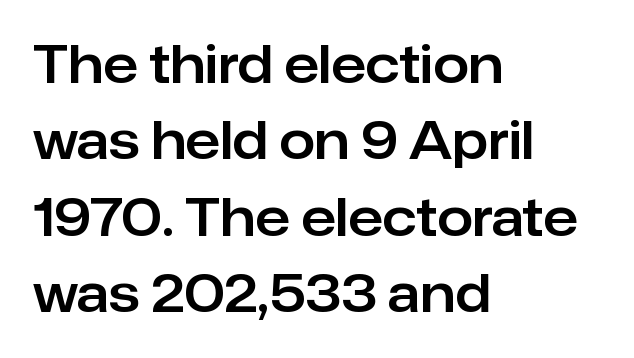
Line starts are locked; line ends wander. Vertically, the passage feels balanced, rows spaced as you'd expect. In terms of letterform style, serifs are entirely absent. These lines were composed using upright roman letters. Default kerning and tracking; the words read as compact shapes.
